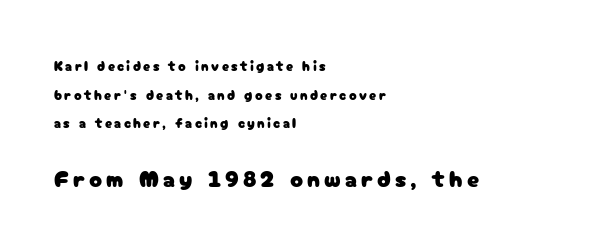
Q: Is the text italic (slanted)? A: No, it is upright.
Q: Is the text underlined? A: No.
Q: How is the paragraph aligned? A: Left-aligned.
Q: Is the spacing between lines tight, normal or loose? A: Loose.
Q: Which block of text is set in a larger size, the first (top) or the second (bottom)? A: The second (bottom) one.
